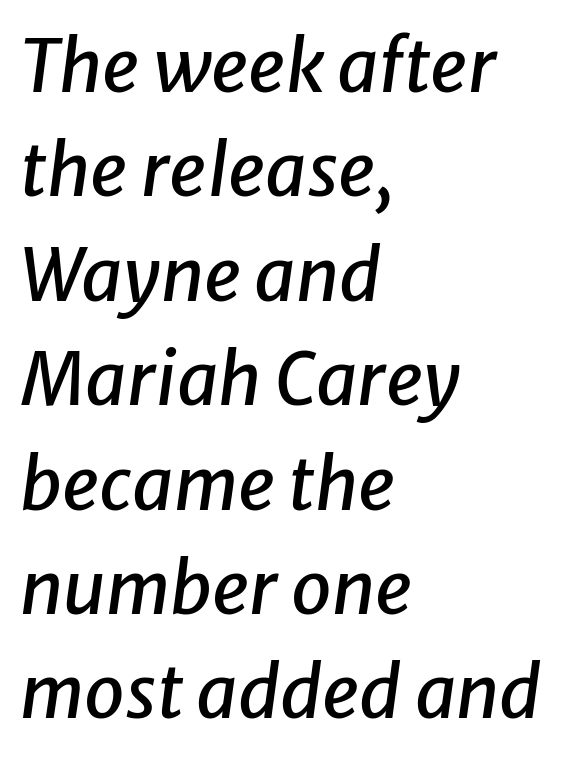
The image shows 73 px text type, italic (leaning right); set left-aligned, normal line spacing (1.43x), normal letter spacing, not underlined; low stroke contrast and a medium x-height.
